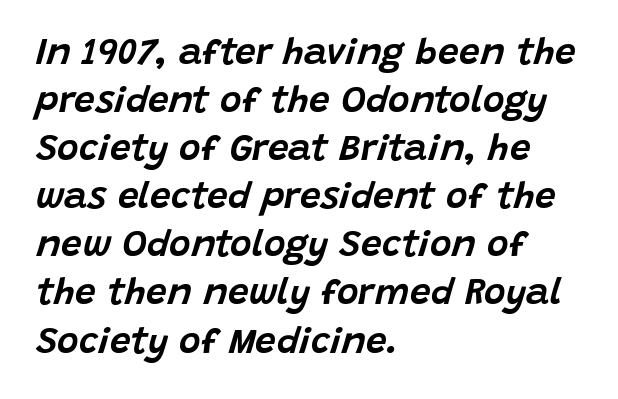
The image shows 37 px text type, italic (leaning right); set left-aligned, normal line spacing (1.3x), normal letter spacing, not underlined; low stroke contrast and a large x-height.
